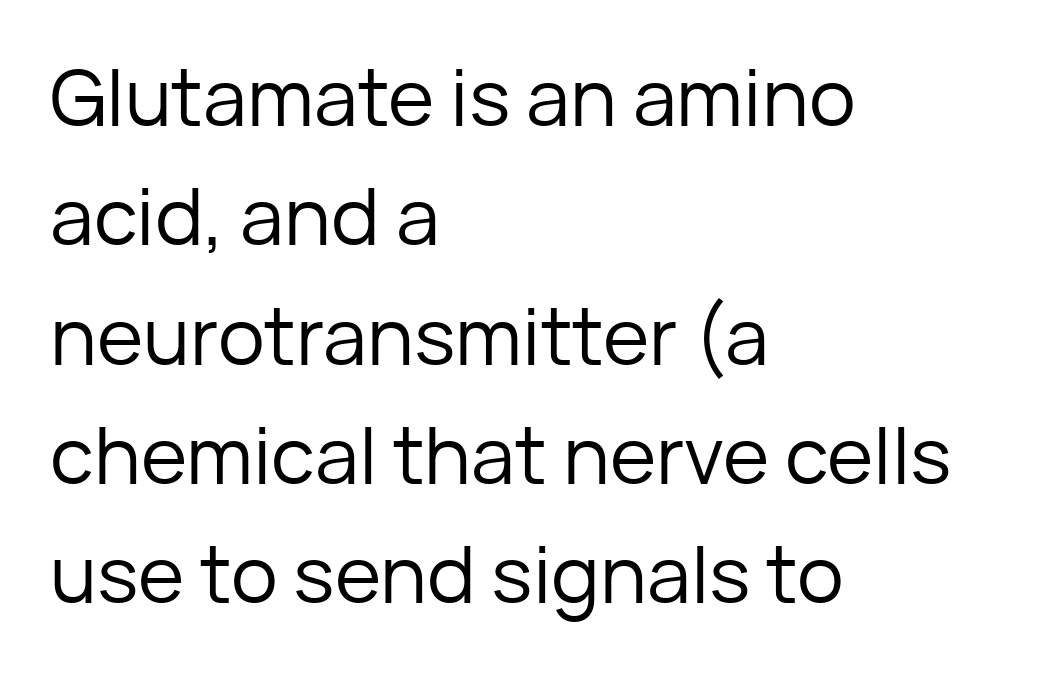
Q: Is the text bold? A: No.
Q: Is the text italic (slanted)? A: No, it is upright.
Q: Is the typeface a serif or a sans-serif typeface? A: Sans-serif.
Q: Is the text underlined? A: No.
Q: How is the paragraph aligned? A: Left-aligned.
Q: Is the spacing between letters normal or unusually wide? A: Normal.
Q: Is the spacing between lines tight, normal or loose? A: Normal.
Q: Width (condensed, normal, or wide)? A: Normal.
Q: Stroke contrast? A: Low.
Q: x-height? A: Medium.
Q: Monospaced? A: No.
